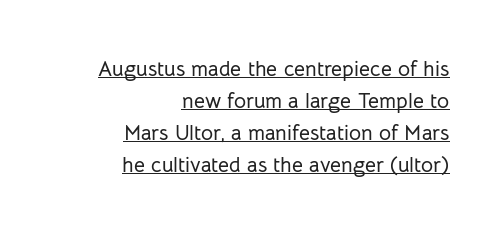
The image shows 21 px text type, upright; set right-aligned, normal line spacing (1.53x), normal letter spacing, underlined.
